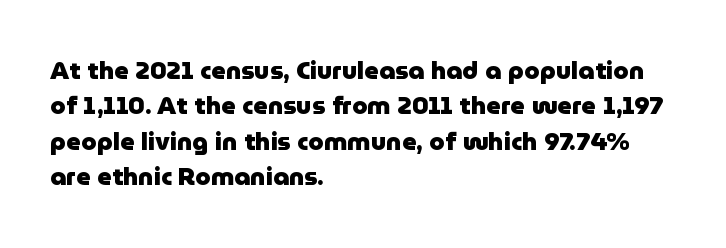
The image shows 25 px bold type, upright; set left-aligned, normal line spacing (1.42x), normal letter spacing, not underlined.
